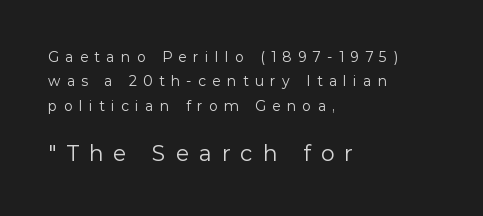
The typesetter chose a ragged-right arrangement here. Look at the tracking — it's clearly loosened, letters drifting apart. Decoration check: the copy has no underline. Weight: in the light-to-regular range. You get the small type first, then a jump to larger type. This is the regular roman posture of the typeface.
